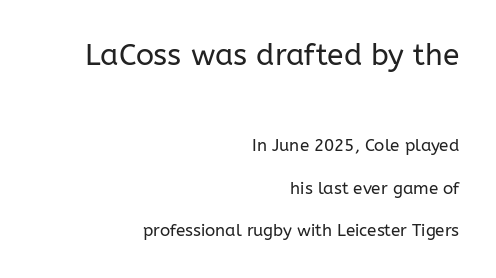
Q: Is the text bold? A: No.
Q: Is the text italic (slanted)? A: No, it is upright.
Q: Is the typeface a serif or a sans-serif typeface? A: Sans-serif.
Q: Is the text underlined? A: No.
Q: How is the paragraph aligned? A: Right-aligned.
Q: Is the spacing between letters normal or unusually wide? A: Normal.
Q: Is the spacing between lines tight, normal or loose? A: Loose.
Q: Which block of text is set in a larger size, the first (top) or the second (bottom)? A: The first (top) one.
Q: Width (condensed, normal, or wide)? A: Normal.
Q: Stroke contrast? A: Low.
Q: x-height? A: Medium.
Q: Monospaced? A: No.
